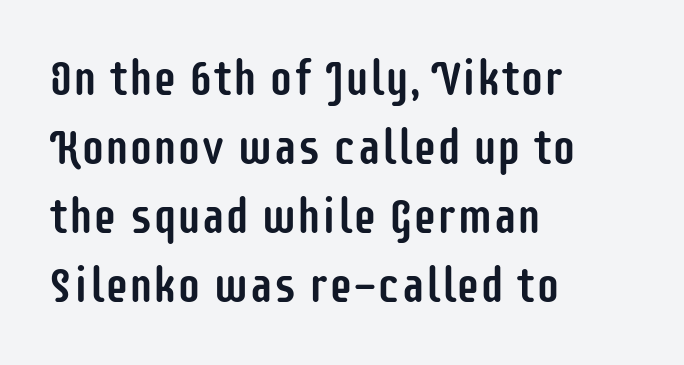
{"serif": "no", "italic": "no", "width": "condensed", "stroke_contrast": "low", "x_height": "large", "monospaced": "no", "underline": "no", "align": "left", "line_spacing": "normal", "line_spacing_ratio": 1.44, "letter_spacing": "normal", "letter_spacing_em": 0.0, "glyph_px": 48}
